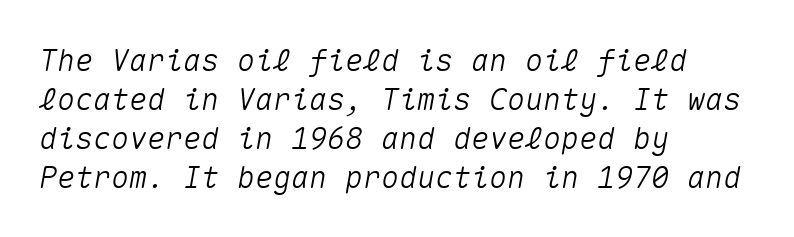
Fixed-width glyphs throughout — classic coding-font behaviour. Baseline-to-baseline distance is the conventional proportion of letter height. A classic flush-left, rag-right setting is used for this passage. Characters follow at the spacing the type designer built in.
